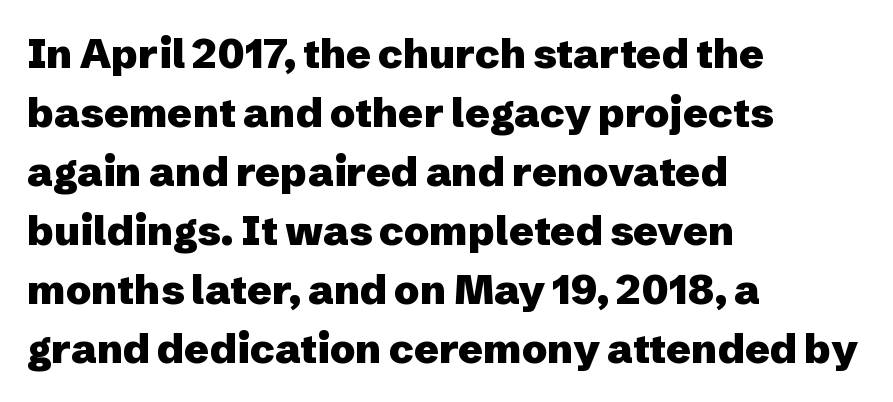
{"serif": "no", "italic": "no", "bold": "yes", "weight": "heavy", "width": "normal", "stroke_contrast": "low", "x_height": "medium", "monospaced": "no", "underline": "no", "align": "left", "line_spacing": "normal", "line_spacing_ratio": 1.44, "letter_spacing": "normal", "letter_spacing_em": 0.0, "glyph_px": 41}
